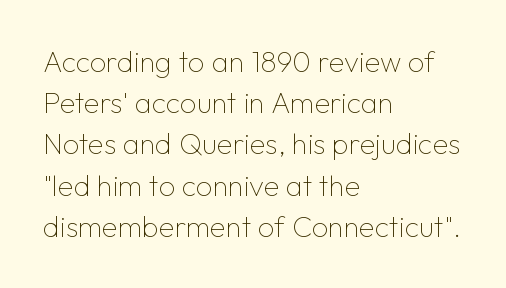
These lines are rendered in a variable-pitch font. A classic flush-left, rag-right setting is used for this passage. This sample uses an upright cut, with every glyph sitting square on the baseline. Quick note: underline off. Characters follow at the spacing the type designer built in.
